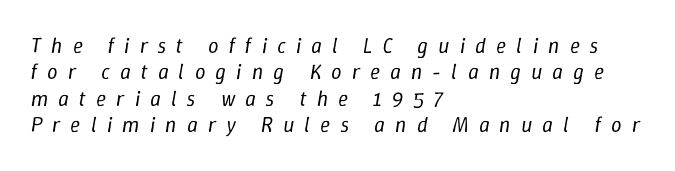
Q: Is the text bold? A: No.
Q: Is the text italic (slanted)? A: Yes, it leans right by about 9 degrees.
Q: Is the text underlined? A: No.
Q: How is the paragraph aligned? A: Left-aligned.
Q: Is the spacing between letters normal or unusually wide? A: Unusually wide.
Q: Is the spacing between lines tight, normal or loose? A: Normal.
